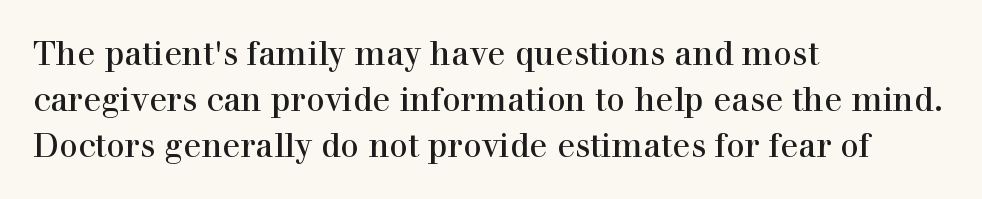
Left-aligned paragraph, ragged on the right. Is the letter spacing exaggerated? No — it looks like the ordinary default. Each new line begins a customary step beneath the previous one. Descenders are the only things crossing below the line.
